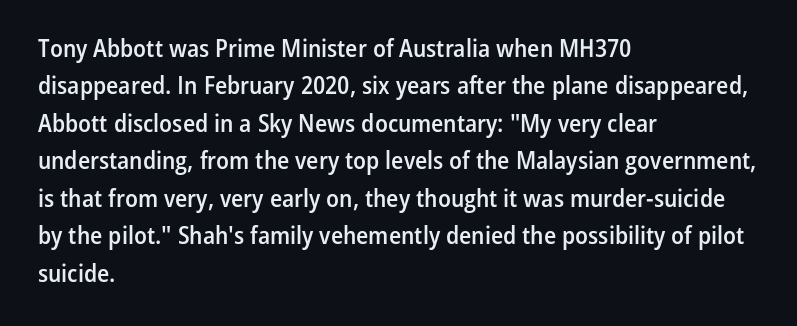
Standard letterfit; no display-style spreading of the glyphs. A bare baseline throughout the passage. Baseline-to-baseline distance is the conventional proportion of letter height. The axis of the letterforms is exactly vertical. The passage shown is semibold, sitting just below true bold. The lines are quadded left.
